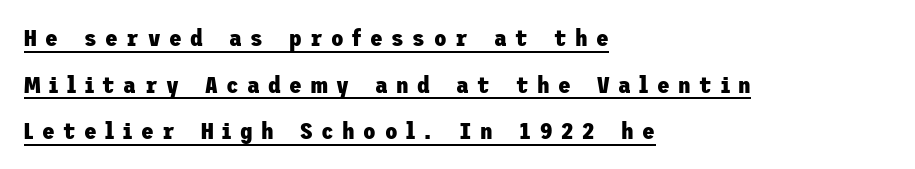
Q: Is the text bold? A: Yes.
Q: Is the text italic (slanted)? A: No, it is upright.
Q: Is the text underlined? A: Yes.
Q: How is the paragraph aligned? A: Left-aligned.
Q: Is the spacing between letters normal or unusually wide? A: Unusually wide.
Q: Is the spacing between lines tight, normal or loose? A: Loose.
